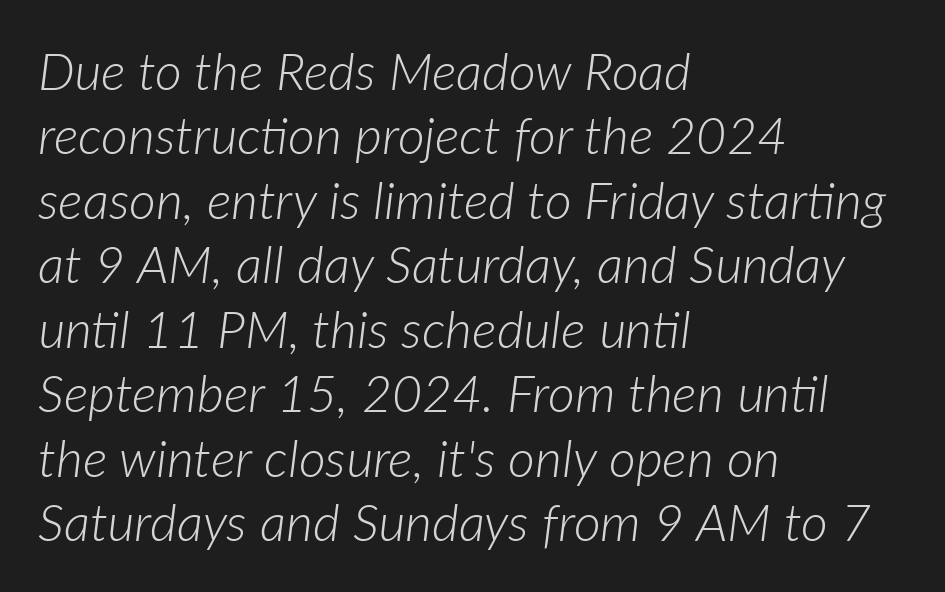
Q: Is the text bold? A: No.
Q: Is the text italic (slanted)? A: Yes, it leans right by about 7 degrees.
Q: Is the text underlined? A: No.
Q: How is the paragraph aligned? A: Left-aligned.
Q: Is the spacing between letters normal or unusually wide? A: Normal.
Q: Width (condensed, normal, or wide)? A: Normal.
Q: Stroke contrast? A: Low.
Q: x-height? A: Medium.
Q: Monospaced? A: No.
